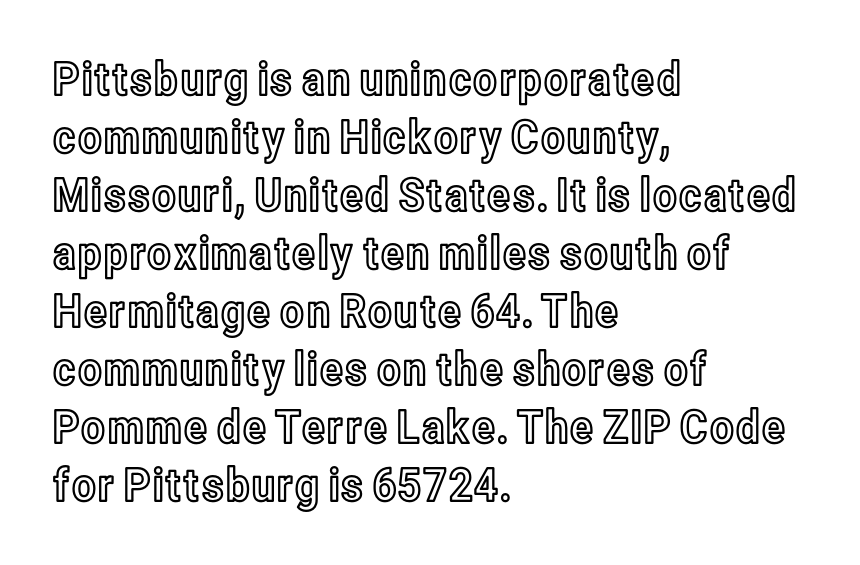
Unmarked baselines from the first word to the last. The text block is weighted toward the left margin, trailing off unevenly rightward. Glyph-to-glyph distance matches everyday printed text. Vertical strokes here are truly vertical. Regular leading. Each letter keeps its own natural width here, so spacing adapts to shape.
